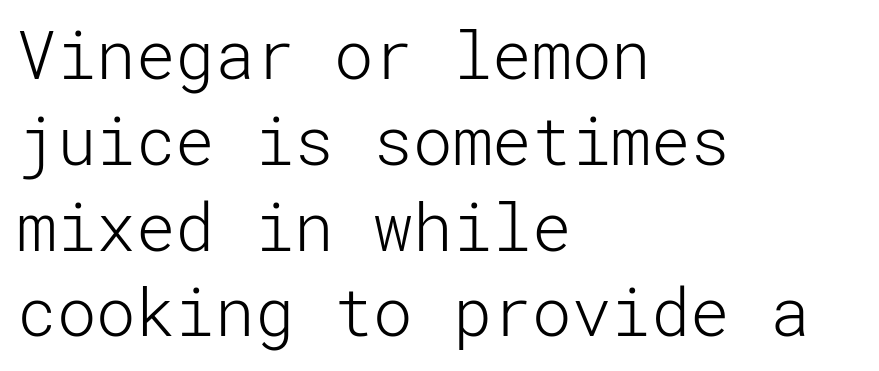
The image shows 66 px light sans-serif type, upright; set left-aligned, normal line spacing (1.3x), normal letter spacing, not underlined; low stroke contrast and a medium x-height.
